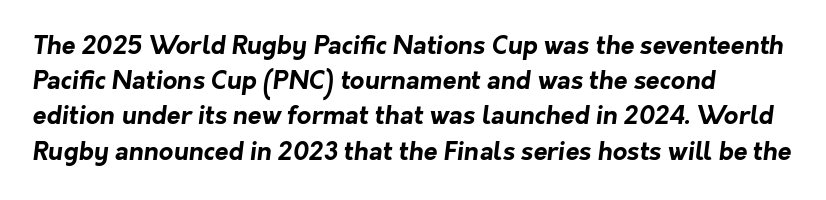
Q: Is the text bold? A: Yes.
Q: Is the text underlined? A: No.
Q: How is the paragraph aligned? A: Left-aligned.
Q: Is the spacing between letters normal or unusually wide? A: Normal.
Q: Is the spacing between lines tight, normal or loose? A: Normal.
